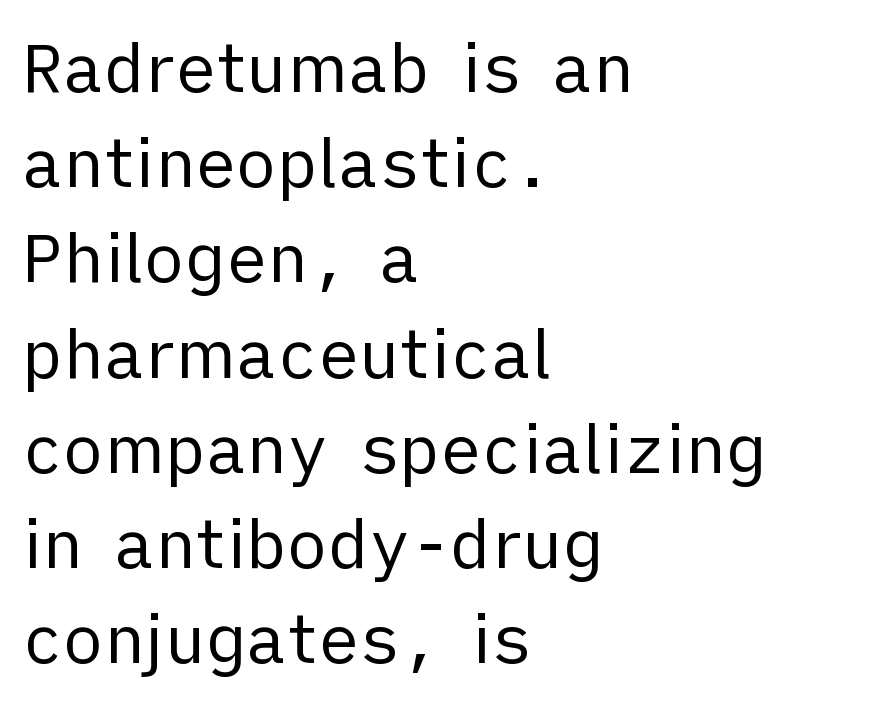
Q: Is the text bold? A: No.
Q: Is the text italic (slanted)? A: No, it is upright.
Q: Is the typeface a serif or a sans-serif typeface? A: Sans-serif.
Q: Is the text underlined? A: No.
Q: How is the paragraph aligned? A: Left-aligned.
Q: Is the spacing between letters normal or unusually wide? A: Normal.
Q: Is the spacing between lines tight, normal or loose? A: Normal.
Q: Width (condensed, normal, or wide)? A: Normal.
Q: Stroke contrast? A: Low.
Q: x-height? A: Medium.
Q: Monospaced? A: No.
